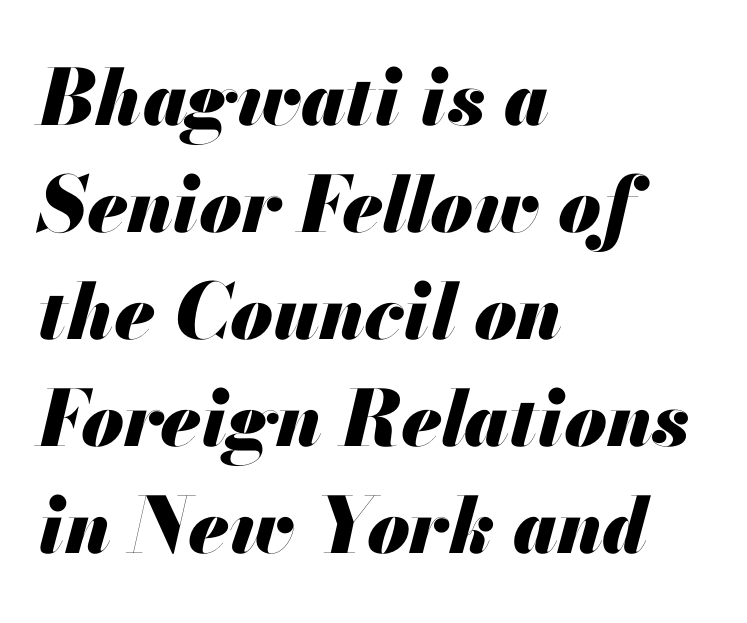
{"italic": "yes", "lean": "right", "slant_degrees": 13, "bold": "yes", "weight": "heavy", "width": "normal", "stroke_contrast": "medium", "x_height": "small", "monospaced": "no", "underline": "no", "align": "left", "line_spacing": "normal", "line_spacing_ratio": 1.39, "letter_spacing": "normal", "letter_spacing_em": 0.0, "glyph_px": 77}
